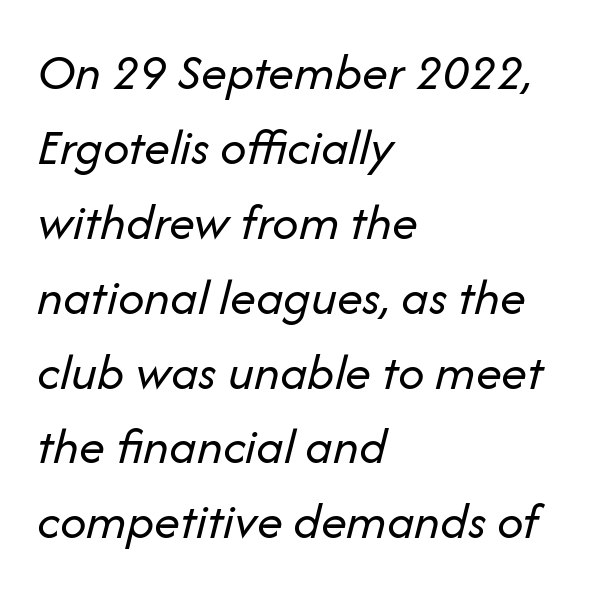
Q: Is the text bold? A: No.
Q: Is the text italic (slanted)? A: Yes, it leans right by about 14 degrees.
Q: Is the text underlined? A: No.
Q: How is the paragraph aligned? A: Left-aligned.
Q: Is the spacing between letters normal or unusually wide? A: Normal.
Q: Is the spacing between lines tight, normal or loose? A: Normal.
Q: Width (condensed, normal, or wide)? A: Normal.
Q: Stroke contrast? A: Low.
Q: x-height? A: Medium.
Q: Monospaced? A: No.
